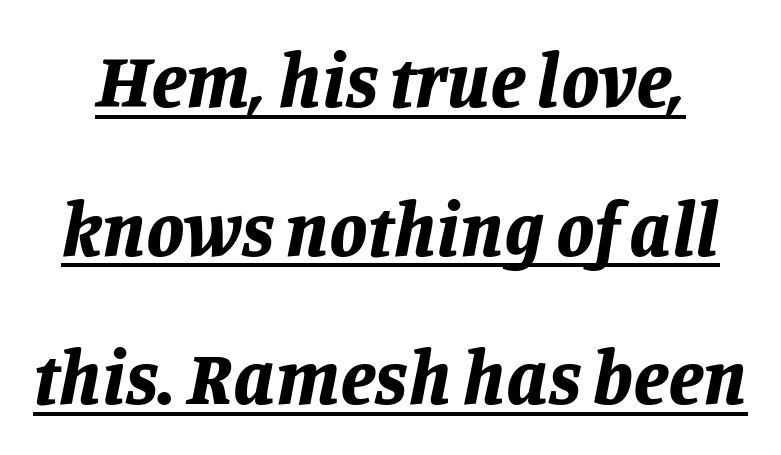
The image shows 77 px bold type, italic (leaning right); set loose line spacing (1.93x), normal letter spacing, underlined; low stroke contrast and a large x-height.
